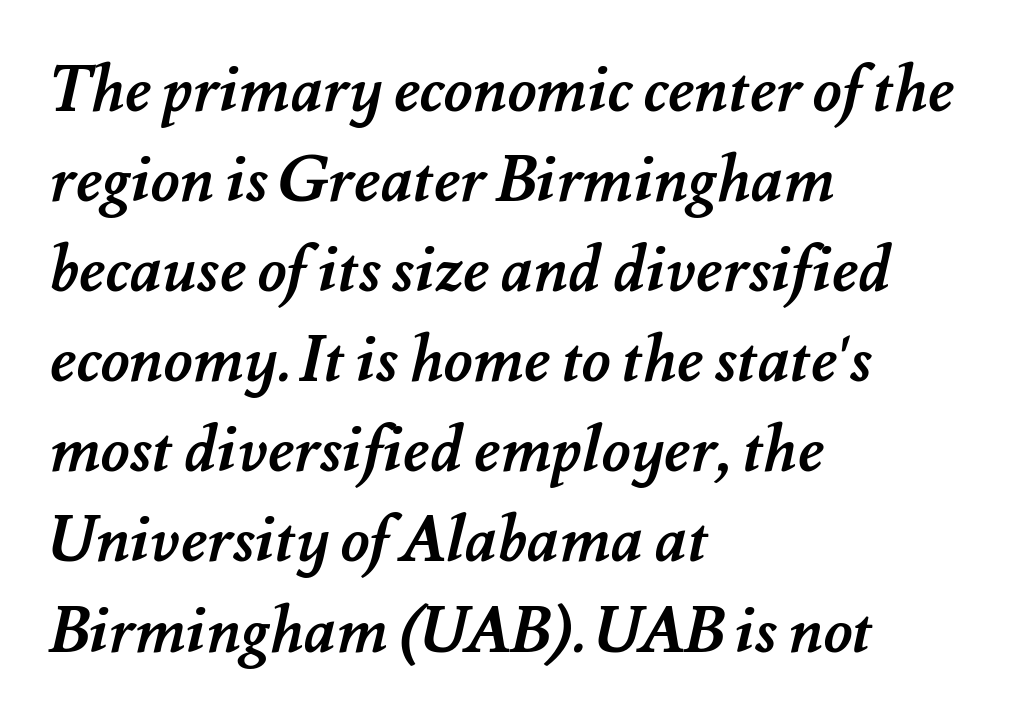
{"bold": "yes", "weight": "semibold", "width": "normal", "stroke_contrast": "medium", "x_height": "small", "monospaced": "no", "underline": "no", "align": "left", "line_spacing": "normal", "line_spacing_ratio": 1.43, "letter_spacing": "normal", "letter_spacing_em": 0.0, "glyph_px": 63}
